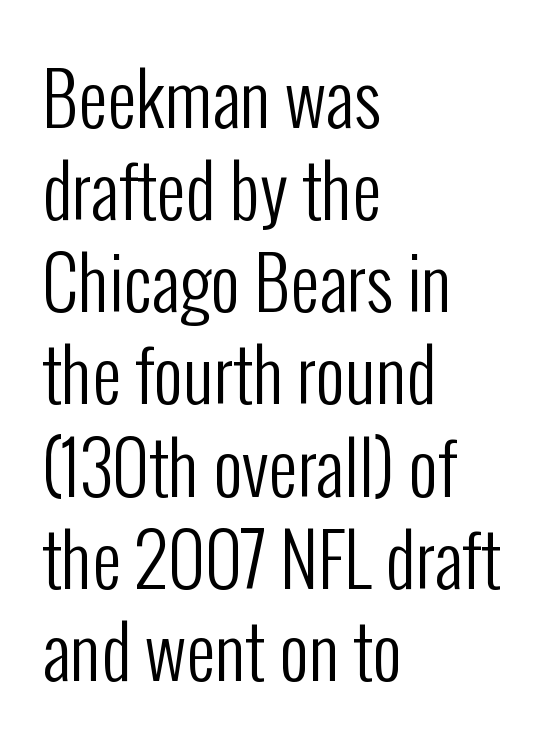
The image shows 72 px regular-weight, condensed sans-serif type, upright; set left-aligned, normal line spacing (1.28x), normal letter spacing, not underlined; low stroke contrast and a medium x-height.
